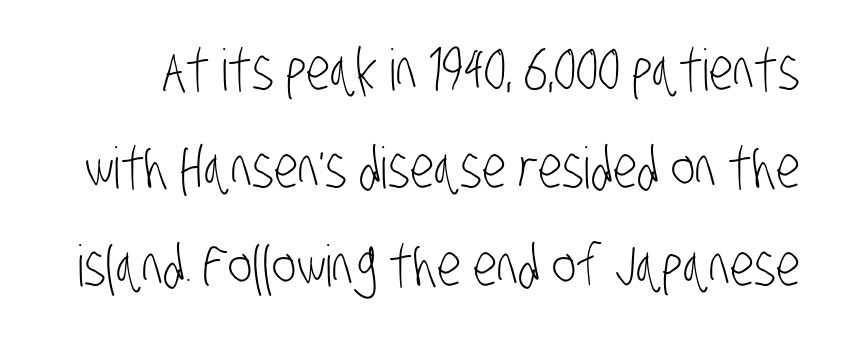
Q: Is the text bold? A: No.
Q: Is the typeface a serif or a sans-serif typeface? A: Sans-serif.
Q: Is the text underlined? A: No.
Q: Is the spacing between letters normal or unusually wide? A: Normal.
Q: Width (condensed, normal, or wide)? A: Condensed.
Q: Stroke contrast? A: Low.
Q: x-height? A: Large.
Q: Monospaced? A: No.
